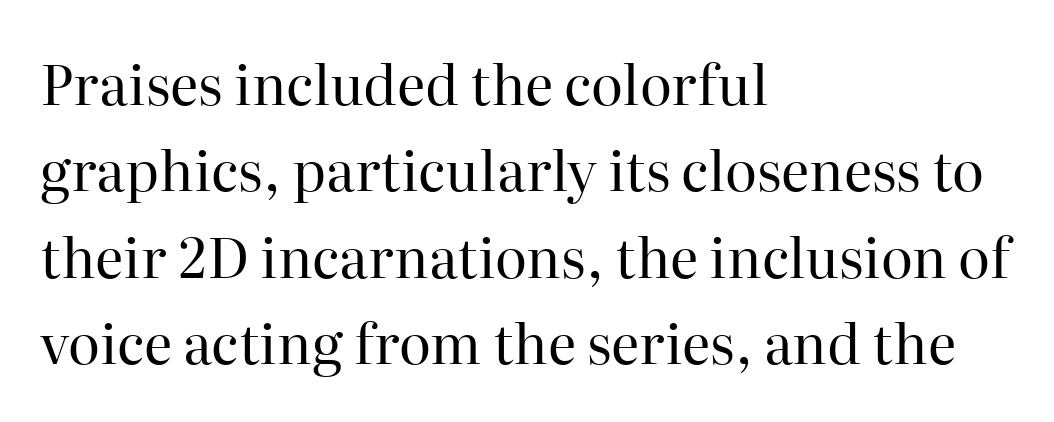
Q: Is the text bold? A: No.
Q: Is the text italic (slanted)? A: No, it is upright.
Q: Is the typeface a serif or a sans-serif typeface? A: Serif.
Q: Is the text underlined? A: No.
Q: How is the paragraph aligned? A: Left-aligned.
Q: Is the spacing between letters normal or unusually wide? A: Normal.
Q: Is the spacing between lines tight, normal or loose? A: Normal.
Q: Width (condensed, normal, or wide)? A: Normal.
Q: Stroke contrast? A: High.
Q: x-height? A: Medium.
Q: Monospaced? A: No.
